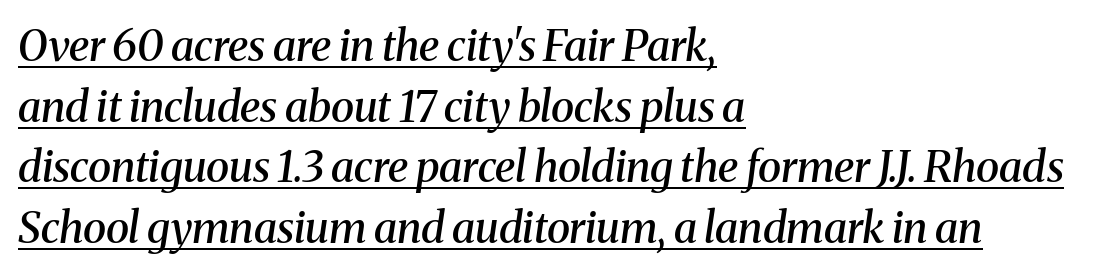
The image shows 43 px semibold serif type, italic (leaning right); set left-aligned, normal line spacing (1.41x), normal letter spacing, underlined; medium stroke contrast and a medium x-height.
